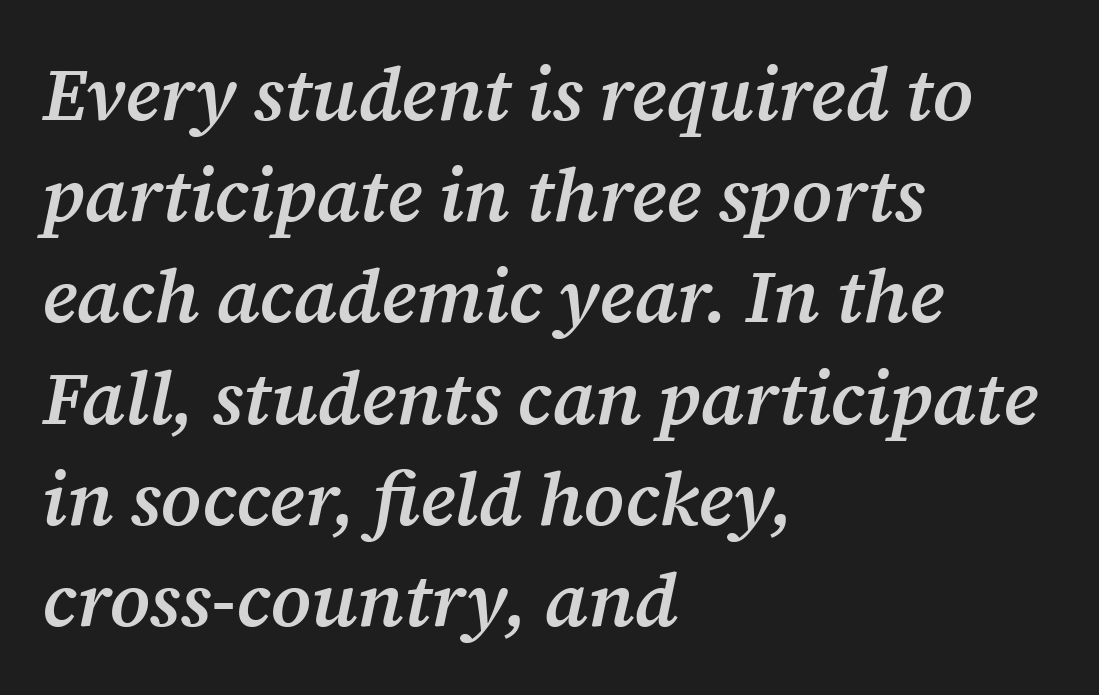
The image shows 75 px semibold serif type, italic (leaning right); set left-aligned, normal line spacing (1.35x), normal letter spacing, not underlined; medium stroke contrast and a medium x-height.
